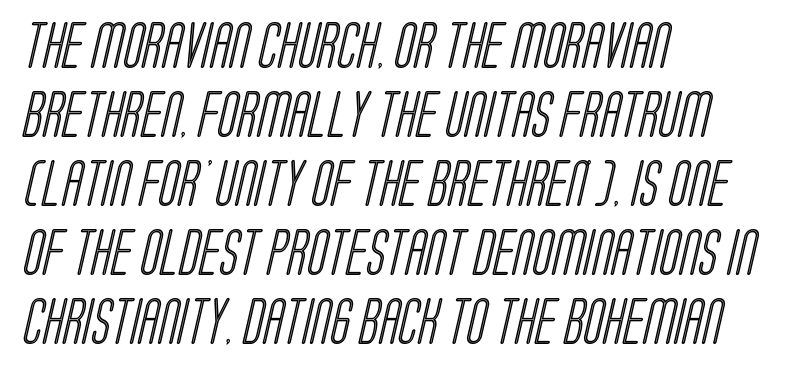
{"width": "condensed", "x_height": "large", "monospaced": "no", "underline": "no", "align": "left", "line_spacing": "normal", "line_spacing_ratio": 1.5, "letter_spacing": "normal", "letter_spacing_em": 0.0, "glyph_px": 46}
